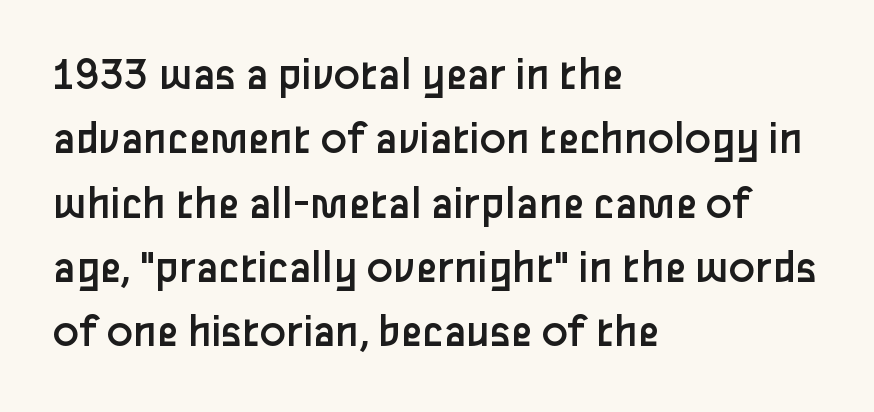
Q: Is the text bold? A: No.
Q: Is the text italic (slanted)? A: No, it is upright.
Q: Is the typeface a serif or a sans-serif typeface? A: Sans-serif.
Q: Is the text underlined? A: No.
Q: How is the paragraph aligned? A: Left-aligned.
Q: Is the spacing between letters normal or unusually wide? A: Normal.
Q: Is the spacing between lines tight, normal or loose? A: Normal.
Q: Width (condensed, normal, or wide)? A: Normal.
Q: Stroke contrast? A: Low.
Q: x-height? A: Medium.
Q: Monospaced? A: No.
